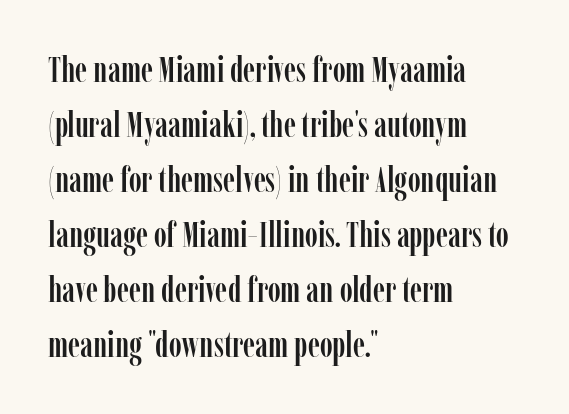
Q: Is the text italic (slanted)? A: No, it is upright.
Q: Is the typeface a serif or a sans-serif typeface? A: Serif.
Q: Is the text underlined? A: No.
Q: How is the paragraph aligned? A: Left-aligned.
Q: Is the spacing between letters normal or unusually wide? A: Normal.
Q: Is the spacing between lines tight, normal or loose? A: Normal.
Q: Width (condensed, normal, or wide)? A: Condensed.
Q: Stroke contrast? A: Low.
Q: x-height? A: Medium.
Q: Monospaced? A: No.
